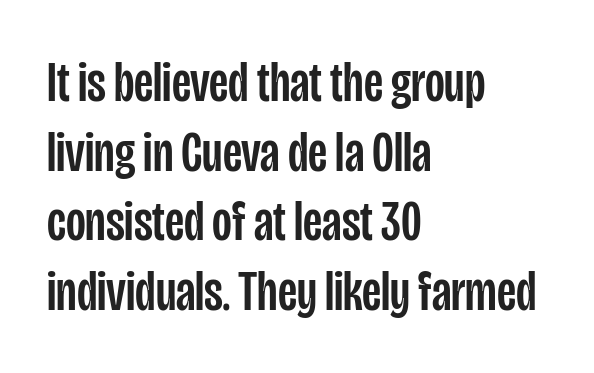
The passage shown is typeset with a sans-serif family. Posture: vertical. Character widths vary here, with narrow letters taking less room than wide ones. Does the copy run flush right? No — it runs flush left. Clear beneath every line of the passage. Inter-character spacing is left at the font's built-in metrics.
